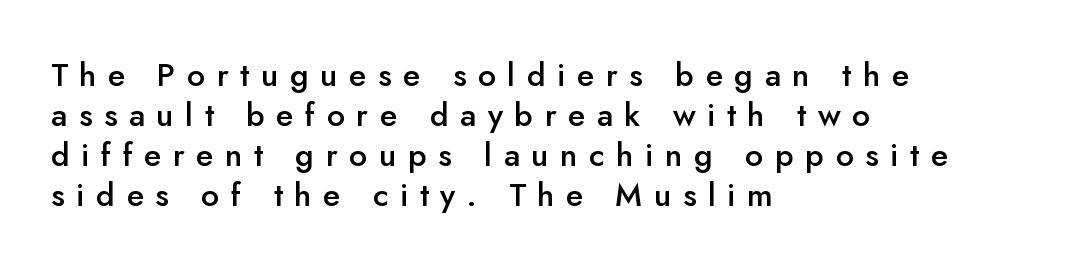
The image shows 32 px semibold sans-serif type, upright; set left-aligned, normal line spacing (1.25x), unusually wide letter spacing (+0.36 em), not underlined; low stroke contrast and a small x-height.
